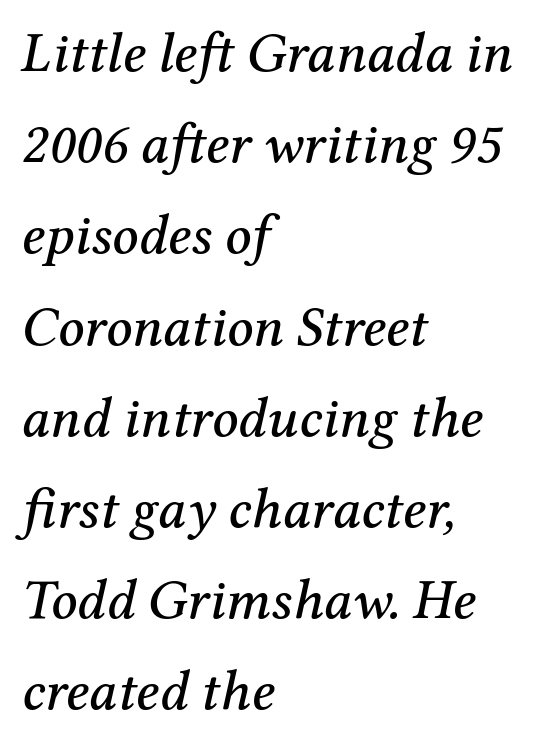
{"serif": "yes", "italic": "yes", "lean": "right", "slant_degrees": 12, "width": "normal", "stroke_contrast": "medium", "x_height": "medium", "monospaced": "no", "underline": "no", "align": "left", "line_spacing": "normal", "line_spacing_ratio": 1.6, "letter_spacing": "normal", "letter_spacing_em": 0.0, "glyph_px": 57}
